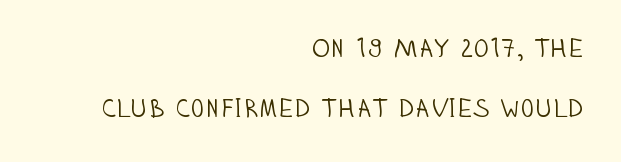
Q: Is the text bold? A: No.
Q: Is the text italic (slanted)? A: No, it is upright.
Q: Is the text underlined? A: No.
Q: How is the paragraph aligned? A: Right-aligned.
Q: Is the spacing between letters normal or unusually wide? A: Normal.
Q: Is the spacing between lines tight, normal or loose? A: Loose.
